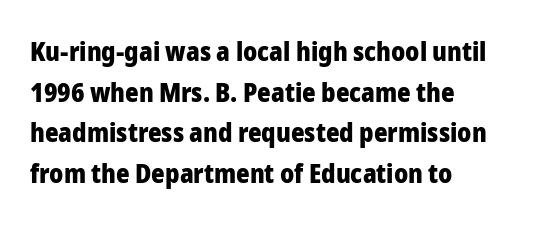
Q: Is the text bold? A: Yes.
Q: Is the text italic (slanted)? A: No, it is upright.
Q: Is the text underlined? A: No.
Q: How is the paragraph aligned? A: Left-aligned.
Q: Is the spacing between letters normal or unusually wide? A: Normal.
Q: Is the spacing between lines tight, normal or loose? A: Normal.
